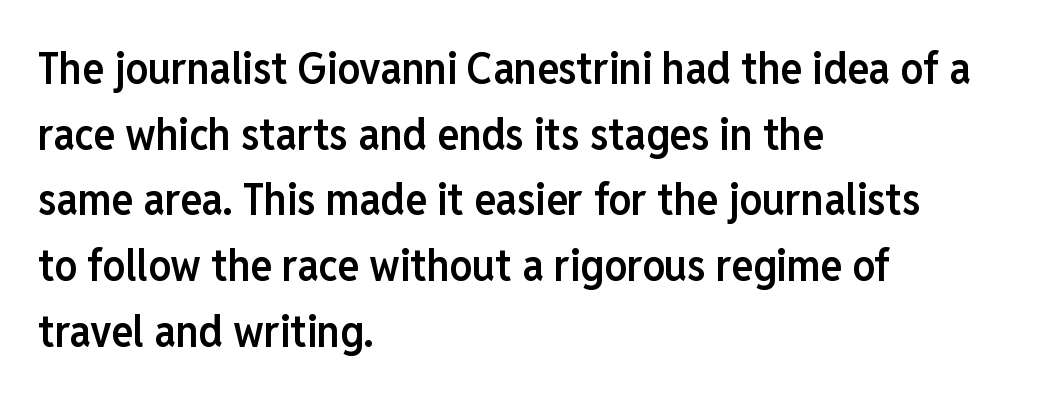
{"serif": "no", "italic": "no", "bold": "semi", "weight": "semibold", "width": "condensed", "stroke_contrast": "low", "x_height": "medium", "monospaced": "no", "underline": "no", "align": "left", "line_spacing": "normal", "line_spacing_ratio": 1.46, "letter_spacing": "normal", "letter_spacing_em": 0.0, "glyph_px": 45}
